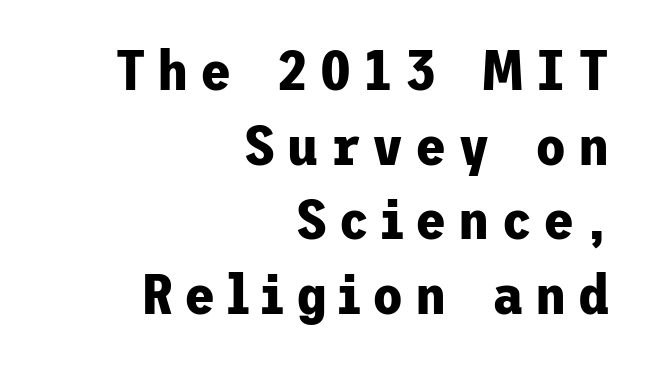
Descender tails drop into unmarked territory. Unlike italic type, these characters show no tilt at all. Loose tracking; the words dissolve into strings of separated letters. Reading down the block, your eye finds every line finishing at a fixed right position. Does the type have serifs? No, each stem ends abruptly.
